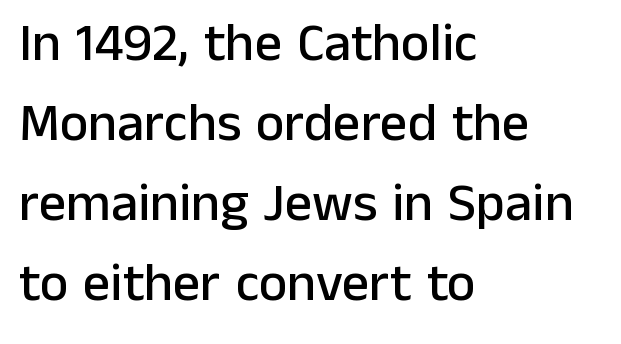
The image shows 54 px sans-serif type, upright; set left-aligned, normal line spacing (1.48x), normal letter spacing, not underlined; low stroke contrast and a medium x-height.
